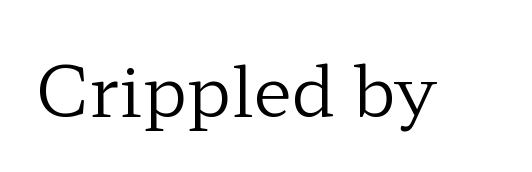
{"serif": "yes", "italic": "no", "bold": "no", "weight": "regular", "width": "wide", "stroke_contrast": "low", "x_height": "medium", "monospaced": "no", "underline": "no", "letter_spacing": "normal", "letter_spacing_em": 0.0, "glyph_px": 71}
